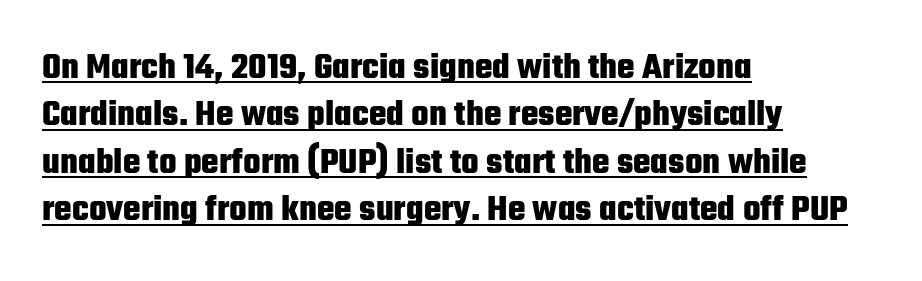
The image shows 37 px heavy, condensed sans-serif type, upright; set left-aligned, normal line spacing (1.28x), normal letter spacing, underlined; low stroke contrast and a medium x-height.
